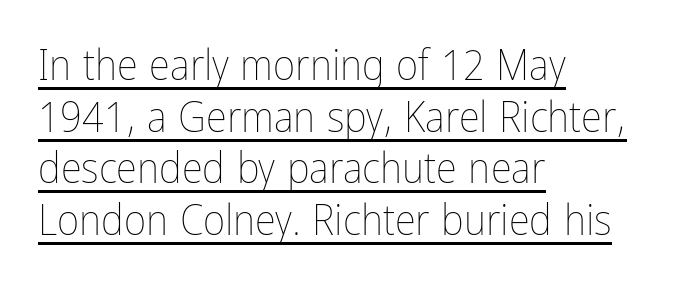
The passage shown has conventional tracking throughout. The axis of the letterforms is exactly vertical. Is the block centered? No — it sits flush against the left margin. Looks like regular typesetting: each glyph gets only the width it needs. Notice how a bar underscores the lettering throughout. The letters look calm and open, with moderate or lighter stems.
